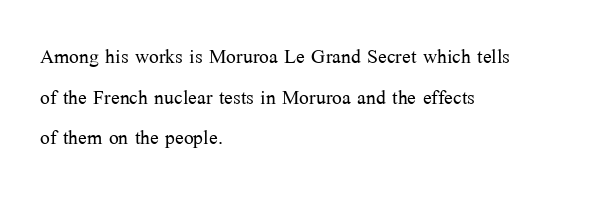
The zone under the glyphs is completely vacant. Letters have the restrained weight of plain body copy at most. Line beginnings align vertically; line endings do not. The gaps between neighbouring characters are ordinary and unremarkable.
